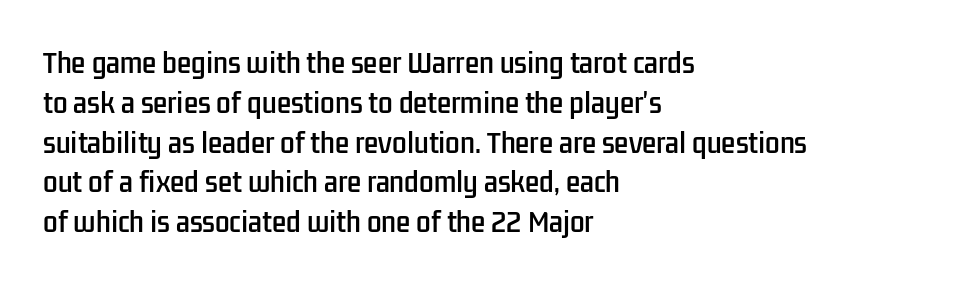
{"italic": "no", "underline": "no", "align": "left", "line_spacing": "normal", "line_spacing_ratio": 1.53, "letter_spacing": "normal", "letter_spacing_em": 0.0, "glyph_px": 26}
